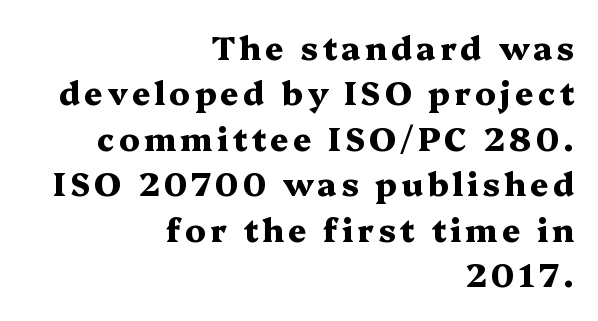
Proportional: the letters do not fall into vertical columns. This is the regular roman posture of the typeface. Interline gaps are of average width in this sample. Typographic density is high because the face is bold. The gap between lines stays unmarked.
